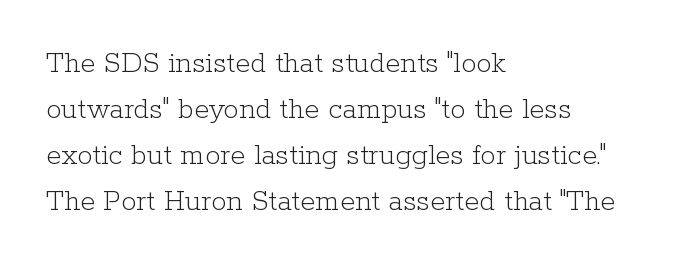
Q: Is the text bold? A: No.
Q: Is the text italic (slanted)? A: No, it is upright.
Q: Is the typeface a serif or a sans-serif typeface? A: Serif.
Q: Is the text underlined? A: No.
Q: How is the paragraph aligned? A: Left-aligned.
Q: Is the spacing between letters normal or unusually wide? A: Normal.
Q: Is the spacing between lines tight, normal or loose? A: Normal.
Q: Width (condensed, normal, or wide)? A: Normal.
Q: Stroke contrast? A: Low.
Q: x-height? A: Medium.
Q: Monospaced? A: No.
